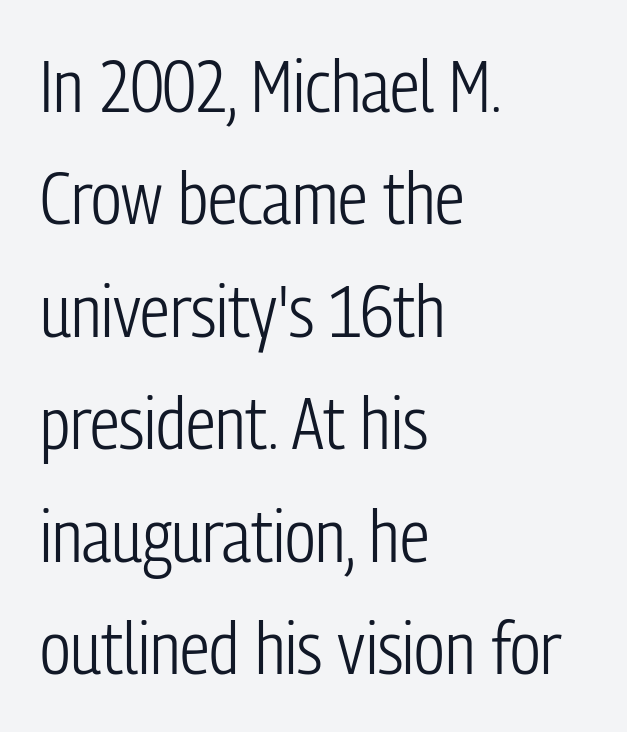
This rendering features lettering with no underline. This is the regular roman posture of the typeface. Each new line begins a customary step beneath the previous one. The face looks like a standard text weight, possibly lighter. Grotesque or geometric, the face here clearly has no serifs. This sample is left-justified, so line endings fall wherever the words run out.
